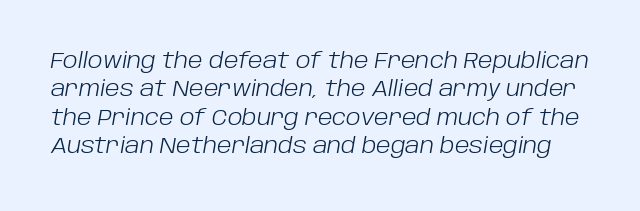
Q: Is the text bold? A: No.
Q: Is the text italic (slanted)? A: Yes, it leans right by about 10 degrees.
Q: Is the text underlined? A: No.
Q: Is the spacing between letters normal or unusually wide? A: Normal.
Q: Is the spacing between lines tight, normal or loose? A: Normal.
